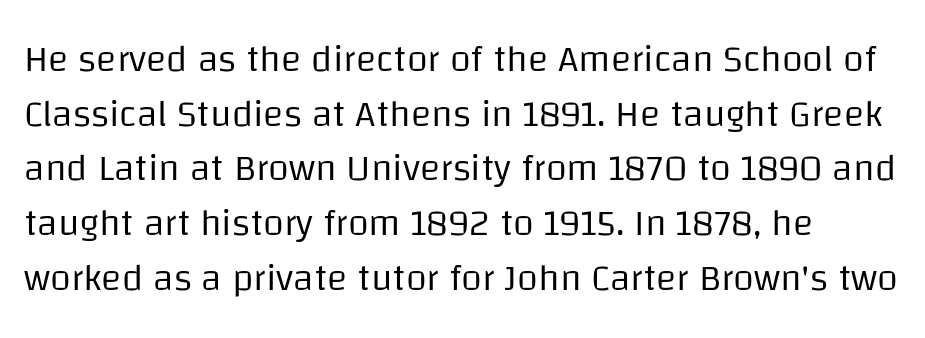
The image shows 38 px regular-weight sans-serif type, upright; set normal line spacing (1.44x), normal letter spacing, not underlined; low stroke contrast and a large x-height.
